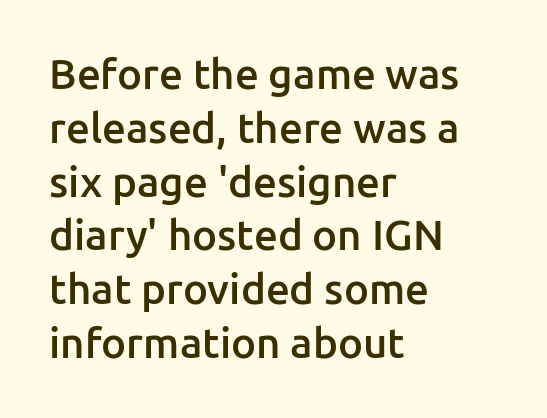
{"serif": "no", "italic": "no", "bold": "semi", "weight": "semibold", "width": "normal", "stroke_contrast": "low", "x_height": "medium", "monospaced": "no", "underline": "no", "align": "left", "line_spacing": "normal", "line_spacing_ratio": 1.28, "letter_spacing": "normal", "letter_spacing_em": 0.0, "glyph_px": 42}
